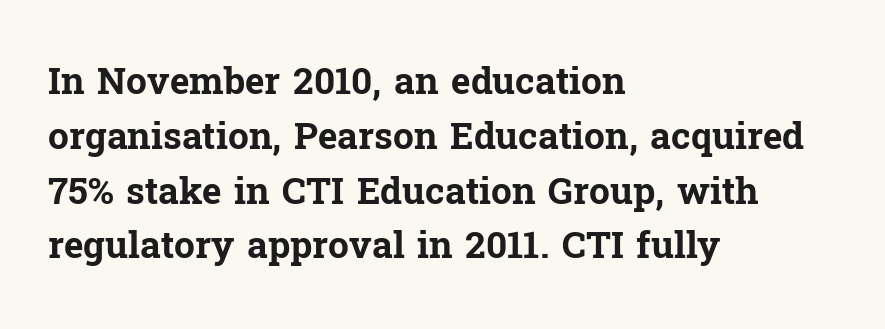
Q: Is the text bold? A: Yes.
Q: Is the text italic (slanted)? A: No, it is upright.
Q: Is the typeface a serif or a sans-serif typeface? A: Serif.
Q: Is the text underlined? A: No.
Q: How is the paragraph aligned? A: Left-aligned.
Q: Is the spacing between letters normal or unusually wide? A: Normal.
Q: Is the spacing between lines tight, normal or loose? A: Normal.
Q: Width (condensed, normal, or wide)? A: Normal.
Q: Stroke contrast? A: Low.
Q: x-height? A: Medium.
Q: Monospaced? A: No.
